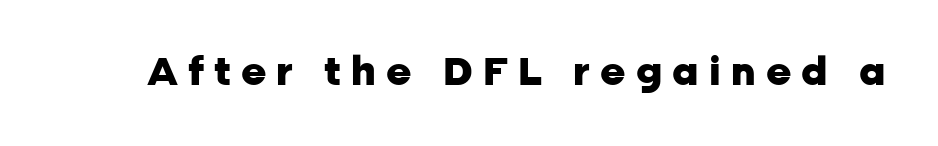
Typographically, this falls in the sans-serif category. Caption: expanded tracking, letters set apart. Is this a fixed-width face? No — the glyphs have proportional, varying widths. Strokes here are thick enough to call this a true bold.
